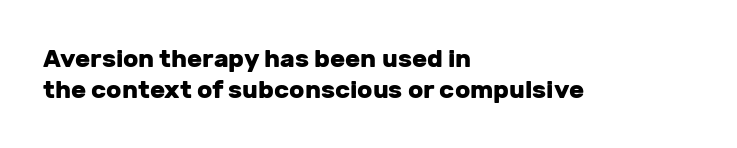
Q: Is the text bold? A: Yes.
Q: Is the text italic (slanted)? A: No, it is upright.
Q: Is the text underlined? A: No.
Q: How is the paragraph aligned? A: Left-aligned.
Q: Is the spacing between letters normal or unusually wide? A: Normal.
